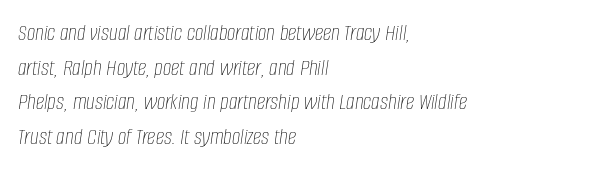
{"italic": "yes", "lean": "right", "slant_degrees": 8, "bold": "no", "underline": "no", "align": "left", "line_spacing": "normal", "line_spacing_ratio": 1.44, "letter_spacing": "normal", "letter_spacing_em": 0.0, "glyph_px": 24}
